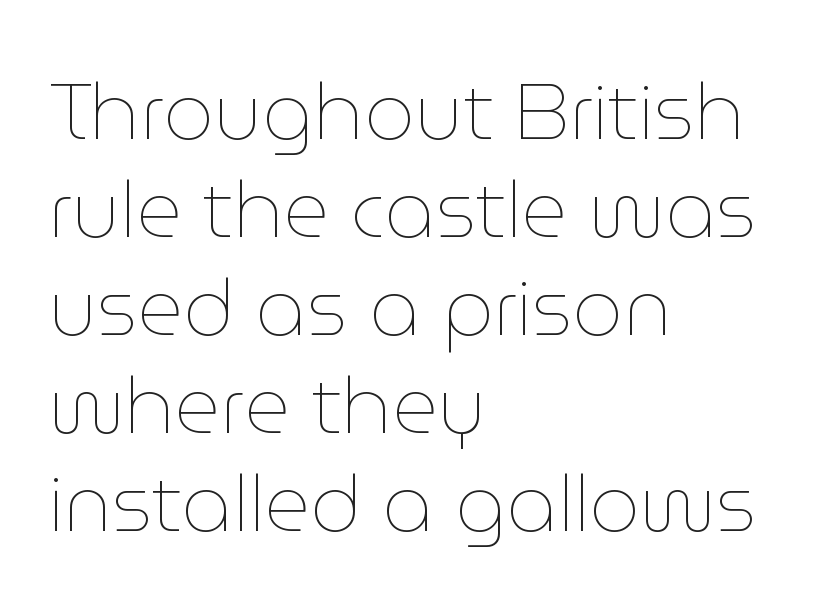
Q: Is the text bold? A: No.
Q: Is the text italic (slanted)? A: No, it is upright.
Q: Is the text underlined? A: No.
Q: How is the paragraph aligned? A: Left-aligned.
Q: Is the spacing between letters normal or unusually wide? A: Normal.
Q: Width (condensed, normal, or wide)? A: Normal.
Q: Stroke contrast? A: Low.
Q: x-height? A: Medium.
Q: Monospaced? A: No.
